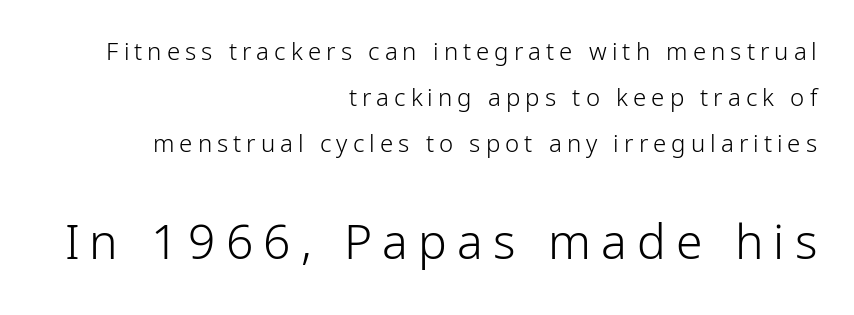
{"serif": "no", "italic": "no", "bold": "no", "weight": "light", "width": "normal", "stroke_contrast": "low", "x_height": "medium", "monospaced": "no", "underline": "no", "align": "right", "line_spacing": "loose", "line_spacing_ratio": 1.92, "letter_spacing": "wide", "letter_spacing_em": 0.21, "larger_block": "second", "size_ratio": 2.0, "glyph_px": 48}
